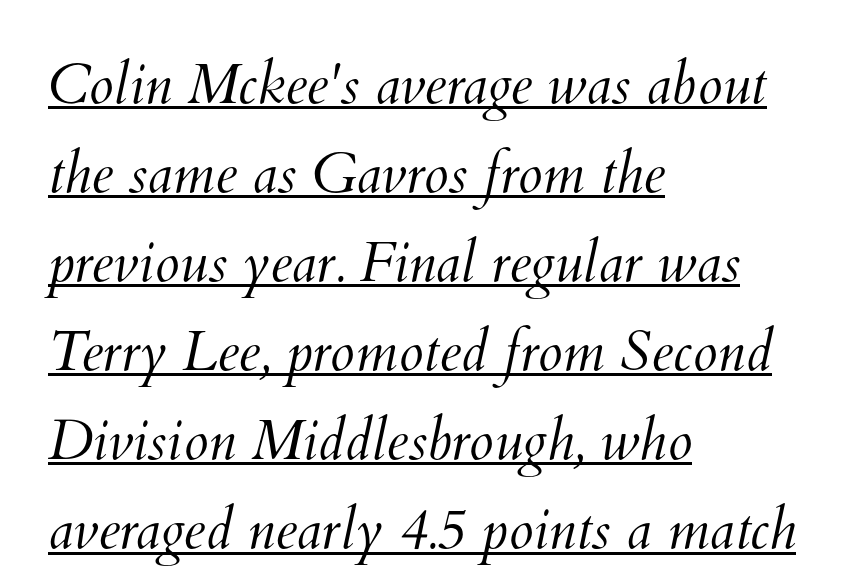
The image shows 56 px light type; set left-aligned, normal line spacing (1.59x), normal letter spacing, underlined; medium stroke contrast and a small x-height.
